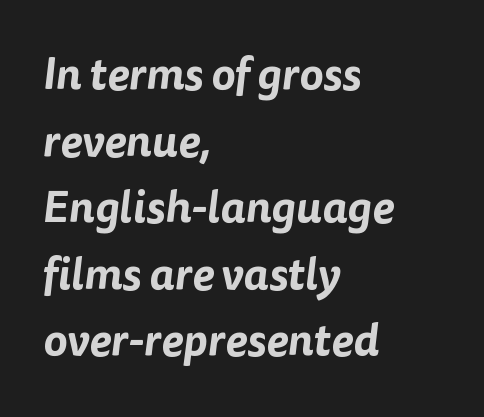
{"serif": "no", "width": "normal", "stroke_contrast": "low", "x_height": "medium", "monospaced": "no", "underline": "no", "align": "left", "line_spacing": "normal", "line_spacing_ratio": 1.48, "letter_spacing": "normal", "letter_spacing_em": 0.0, "glyph_px": 45}
